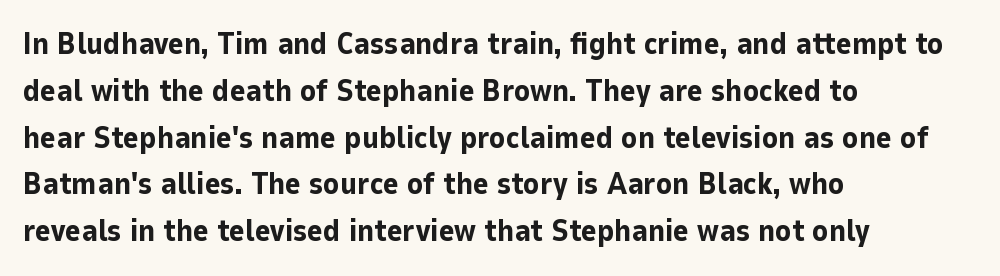
Underlining? Definitely not there. Proportional: the letters do not fall into vertical columns. Typeset ragged right — the left edge is the straight one. These lines keep a tight, regular rhythm from letter to letter. Chunky letters — that's bold for sure. The type family on display is of the sans-serif kind.
